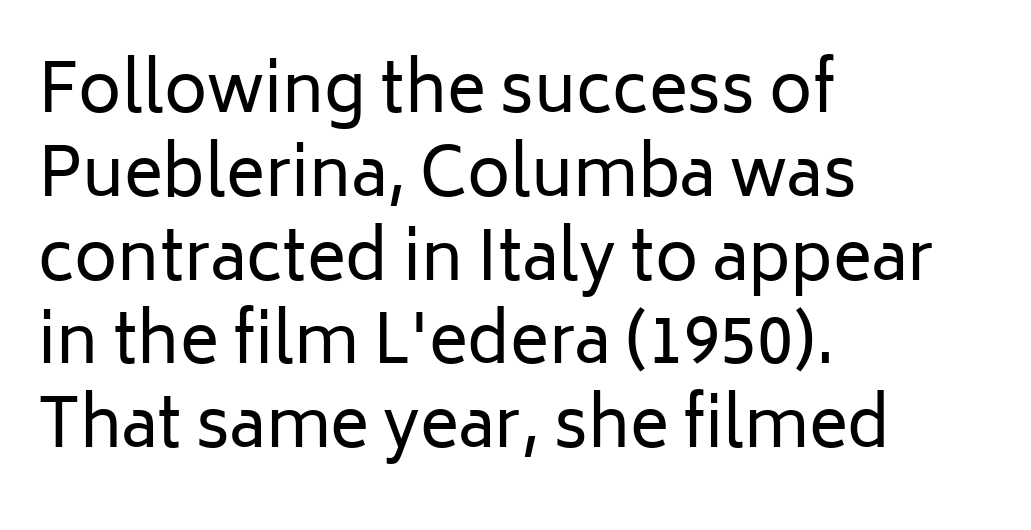
You could not count columns in this text — the font is proportionally spaced. This sample uses plain, unmodified letter spacing. Rows of type keep a routine distance in the vertical direction. Do the letters lean? They stand straight. Each stroke keeps to a modest, everyday thickness or less. This rendering features lettering with no underline.
